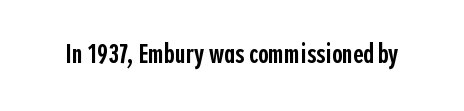
{"serif": "no", "italic": "no", "bold": "semi", "weight": "semibold", "width": "condensed", "x_height": "medium", "monospaced": "no", "underline": "no", "letter_spacing": "normal", "letter_spacing_em": 0.0, "glyph_px": 28}
